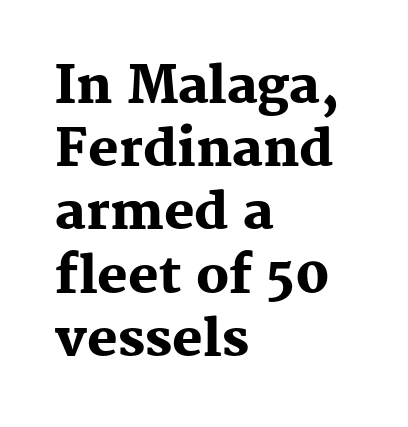
Q: Is the text bold? A: Yes.
Q: Is the text italic (slanted)? A: No, it is upright.
Q: Is the typeface a serif or a sans-serif typeface? A: Serif.
Q: Is the text underlined? A: No.
Q: How is the paragraph aligned? A: Left-aligned.
Q: Is the spacing between letters normal or unusually wide? A: Normal.
Q: Width (condensed, normal, or wide)? A: Normal.
Q: Stroke contrast? A: Medium.
Q: x-height? A: Medium.
Q: Monospaced? A: No.
